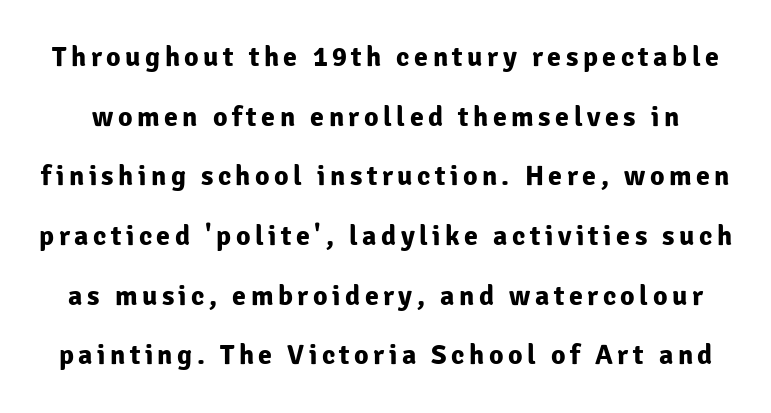
Q: Is the text bold? A: Yes.
Q: Is the text italic (slanted)? A: No, it is upright.
Q: Is the typeface a serif or a sans-serif typeface? A: Sans-serif.
Q: Is the text underlined? A: No.
Q: Is the spacing between lines tight, normal or loose? A: Loose.
Q: Width (condensed, normal, or wide)? A: Normal.
Q: Stroke contrast? A: Low.
Q: x-height? A: Medium.
Q: Monospaced? A: No.
